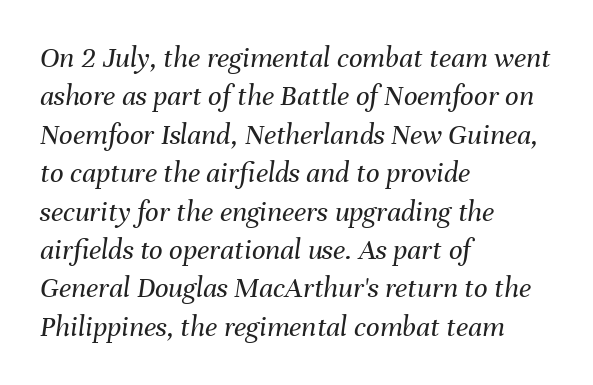
{"italic": "yes", "lean": "right", "slant_degrees": 8, "bold": "no", "weight": "regular", "width": "normal", "stroke_contrast": "medium", "x_height": "medium", "monospaced": "no", "underline": "no", "align": "left", "line_spacing": "normal", "line_spacing_ratio": 1.28, "letter_spacing": "normal", "letter_spacing_em": 0.0, "glyph_px": 30}
